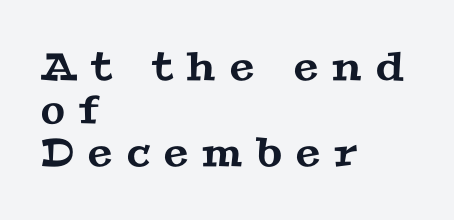
Note the varied advance widths — an 'i' is clearly narrower than an 'm'. Whoever set this chose condensed vertical rhythm over breathing room. Leftover space on each line is placed entirely after the last word. The baseline area is clear. Font category for this specimen: serif.
